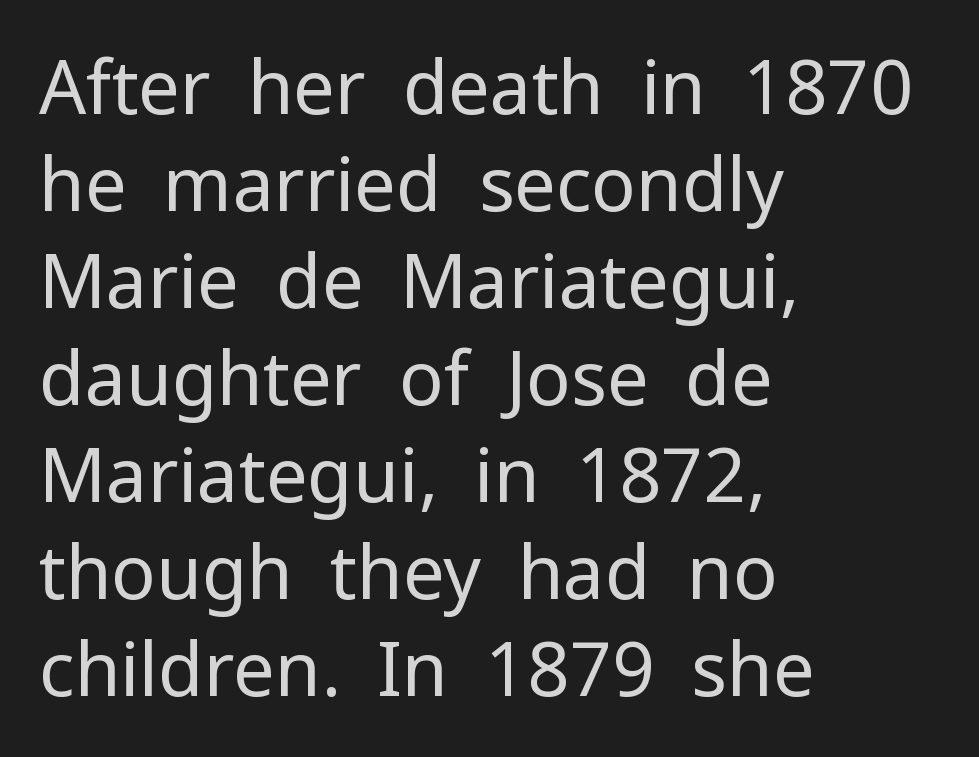
{"serif": "no", "italic": "no", "bold": "no", "weight": "regular", "width": "normal", "stroke_contrast": "low", "x_height": "medium", "monospaced": "no", "underline": "no", "align": "left", "line_spacing": "normal", "line_spacing_ratio": 1.31, "letter_spacing": "normal", "letter_spacing_em": 0.0, "glyph_px": 74}
